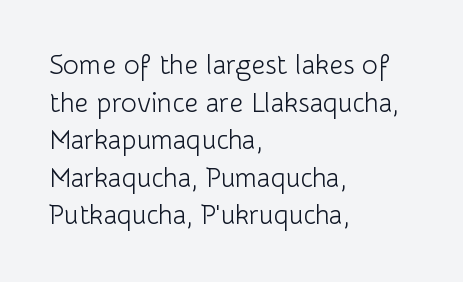
Notice how the stems are strictly vertical — no italics here. A bare baseline throughout the passage. Inter-character spacing is left at the font's built-in metrics. Vertical spacing — default. The ragged edge is on the right, which tells us the setting is flush left. The font sits on the lighter half of the weight spectrum, regular included.
